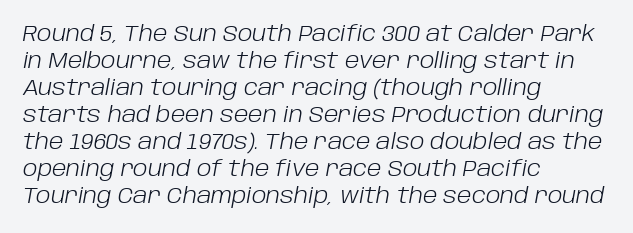
{"italic": "yes", "lean": "right", "slant_degrees": 10, "bold": "no", "underline": "no", "align": "left", "line_spacing_ratio": 1.23, "letter_spacing": "normal", "letter_spacing_em": 0.0, "glyph_px": 22}
